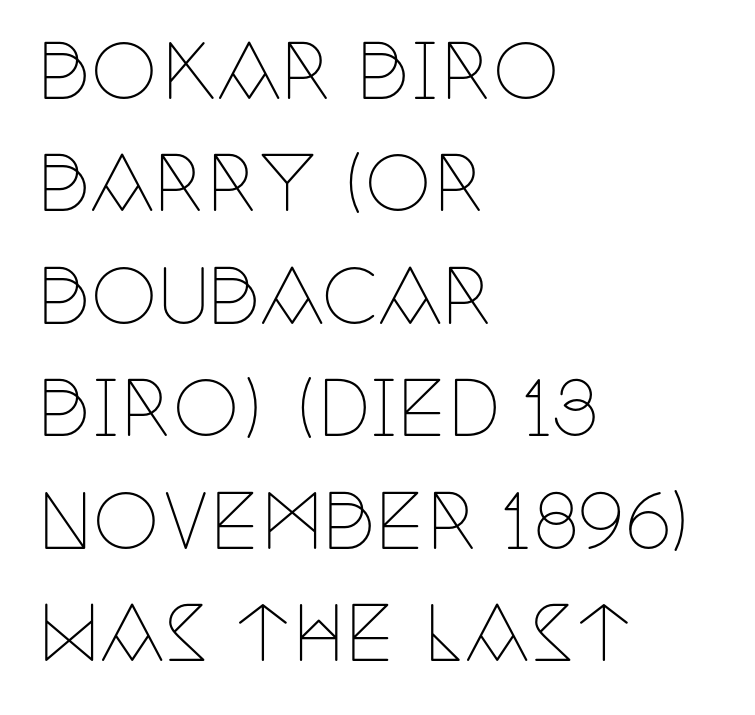
The words here are not underlined. In terms of leading, this rendering sits right in the middle. Summary of weight: not heavy and not bold. I'd call this a serif setting — the letters wear small feet.
